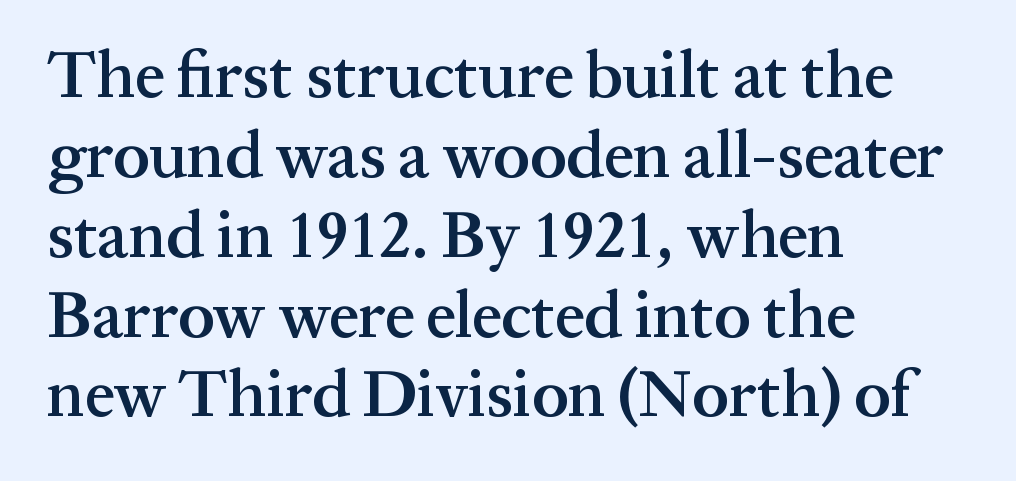
Unlike italic type, these characters show no tilt at all. Plain, unruled lines of type. No extra tracking has been applied to these lines. Here the designer chose a conventional face with non-uniform glyph widths. The lines in this sample share a left origin and differ only in where they stop. The text was rendered using a seriffed face with decorative stroke endings.
